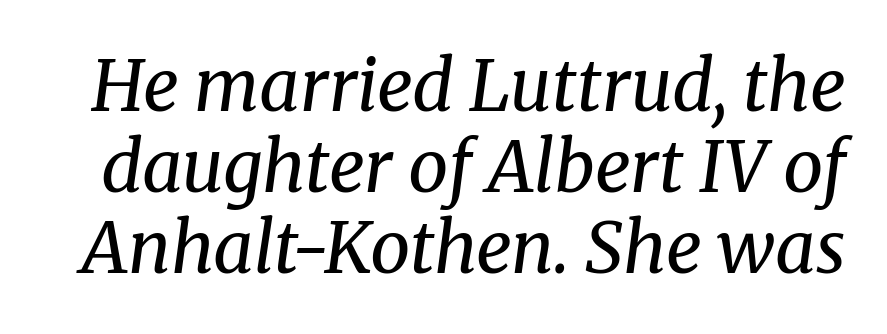
{"serif": "yes", "italic": "yes", "lean": "right", "slant_degrees": 8, "bold": "no", "weight": "regular", "width": "normal", "stroke_contrast": "medium", "x_height": "medium", "monospaced": "no", "underline": "no", "line_spacing": "tight", "line_spacing_ratio": 1.14, "letter_spacing": "normal", "letter_spacing_em": 0.0, "glyph_px": 71}
